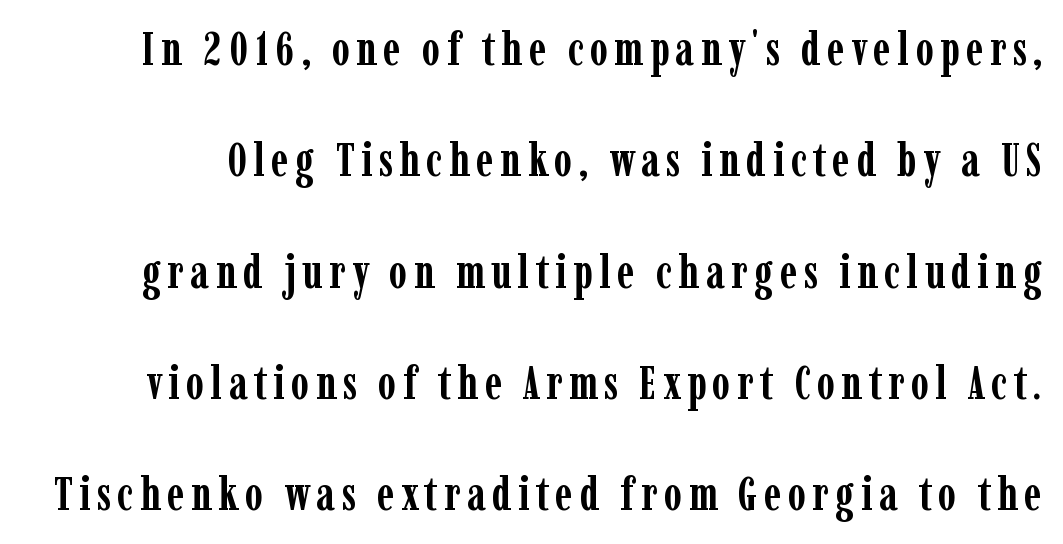
The image shows 46 px semibold, condensed serif type, upright; set loose line spacing (2.42x), not underlined; low stroke contrast and a medium x-height.
